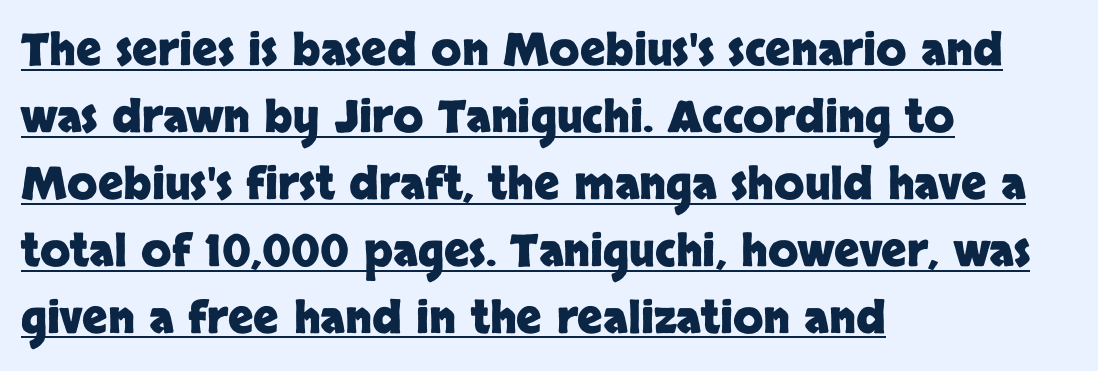
Ordinary non-slanted type is in use. Teacher's note: observe the even left margin — that is flush-left alignment. A rule runs beneath these lines of type. Evenly set lines give the paragraph a standard silhouette.
